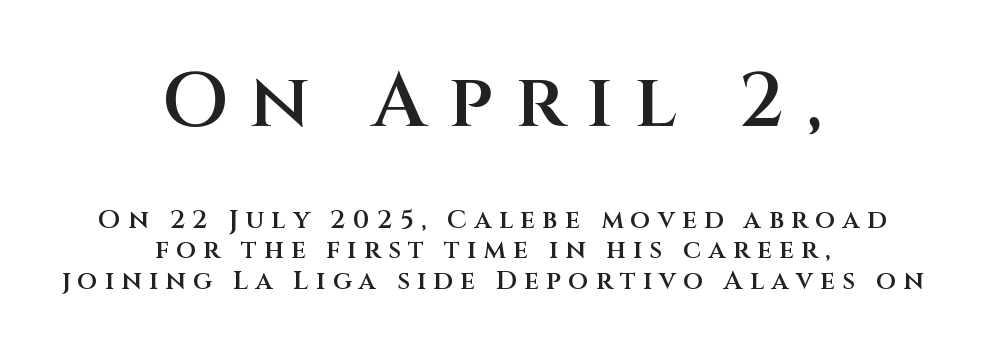
Unlike a traditional serif, this face leaves its strokes unadorned. Block one is the big one; block two sits smaller underneath. This sample is center-justified, so both line endings float freely. Decoration check: the copy has no underline. This sample uses expanded letter spacing, leaving extra air between glyphs.
